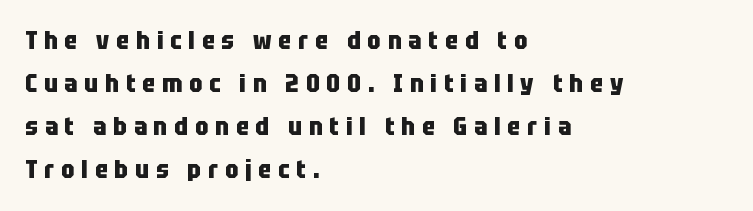
Weight check: bold — yes, fully. Horizontal alignment here is leftward, the default for most running prose. Each row of text sits above clean, open space. In terms of letterspacing, this is a distinctly airy, spread setting. Posture: straight, roman, zero tilt.
